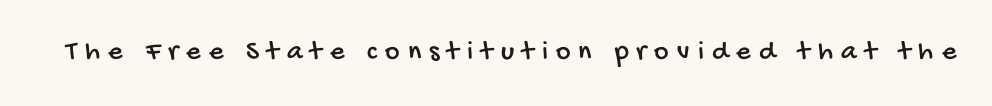
Here the designer chose a conventional face with non-uniform glyph widths. The characters display no serif detailing; their extremities are plain. The string is rendered with underlining switched off. In terms of letterspacing, this is a distinctly airy, spread setting.
